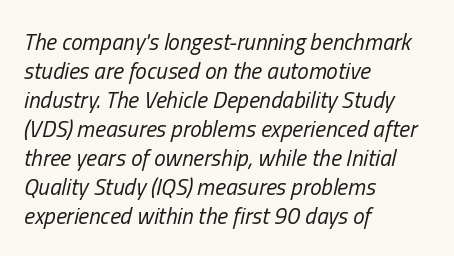
Underlining? Definitely not there. Quick note: italic. No extra tracking has been applied to these lines. The weight would be labelled regular, book, light, or lighter still. Layout note: lines flush left. Rows of type keep a routine distance in the vertical direction.
